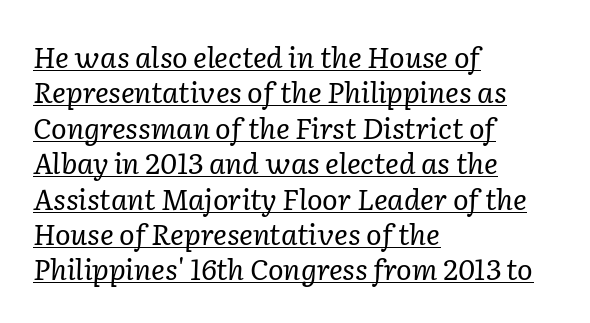
What kind of face is this? One with serifs. Does extra space separate the letters? No, they use regular spacing. The typography opts for an oblique posture over an upright one. This is underlined copy, the kind a proofreader might mark for attention.
